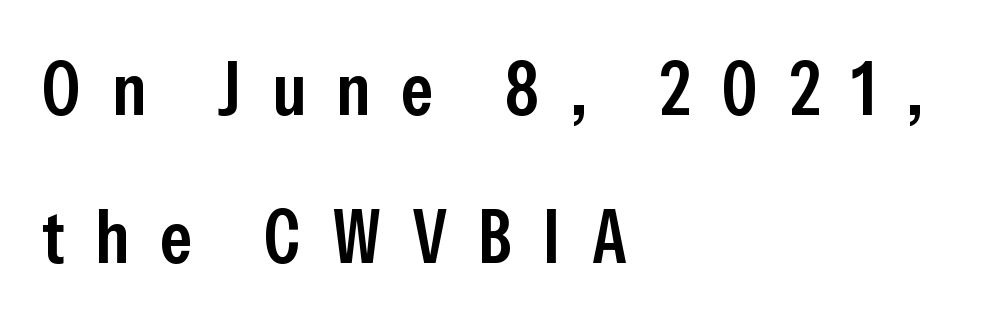
This rendering uses left alignment, leaving the right contour irregular. Designer's note — italics off, roman on. Typographically, this falls in the sans-serif category. Compared with typical body copy, the letter spacing here is much looser.
